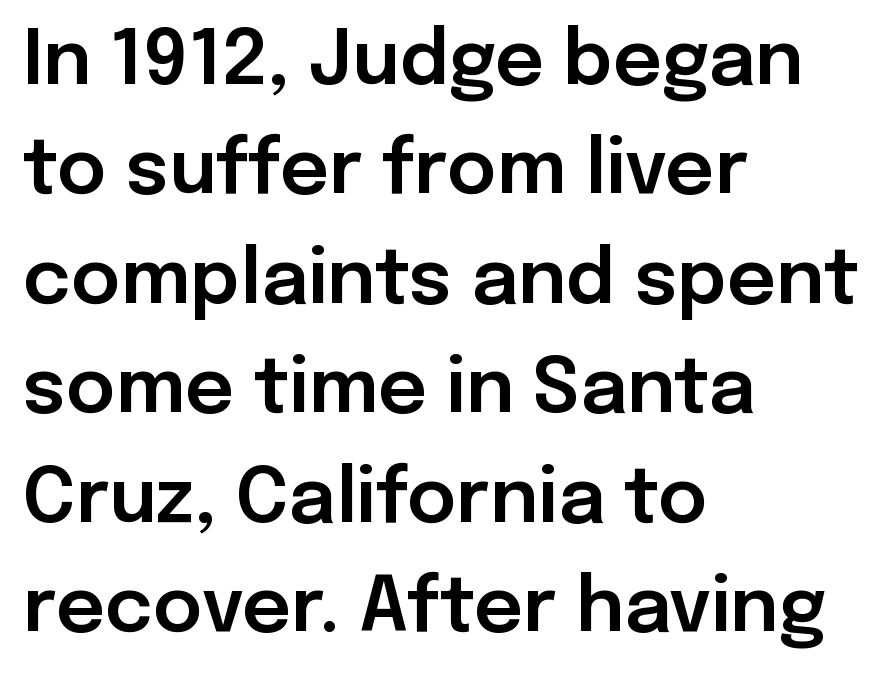
Nobody drew a line under any word here. The text block is weighted toward the left margin, trailing off unevenly rightward. What's the leading like? Ordinary, nothing unusual. The passage shown is typed in a proportional face where columns would drift. Font category for this specimen: sans-serif. Look at the tracking — it's just the regular setting, nothing added.
